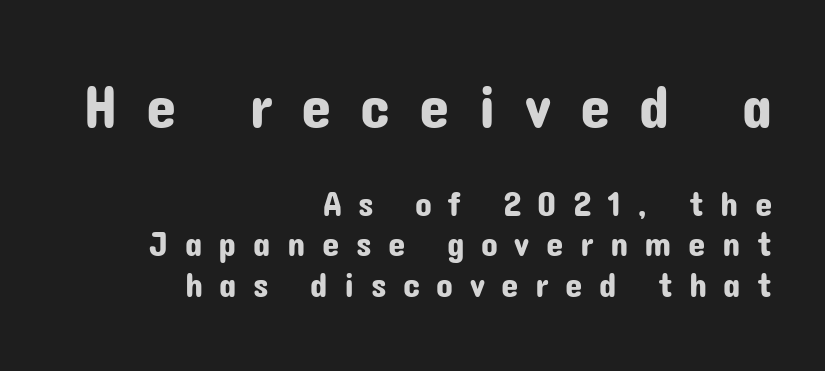
Has an underline been added? It has not. The letters carry no serifs — their stems end cleanly without finishing strokes. The passage is arranged like a letterhead date or caption credit — flush right. Looks like regular typesetting: each glyph gets only the width it needs. The initial chunk of copy outweighs the following chunk in type size. Compared with typical body copy, the letter spacing here is much looser.
